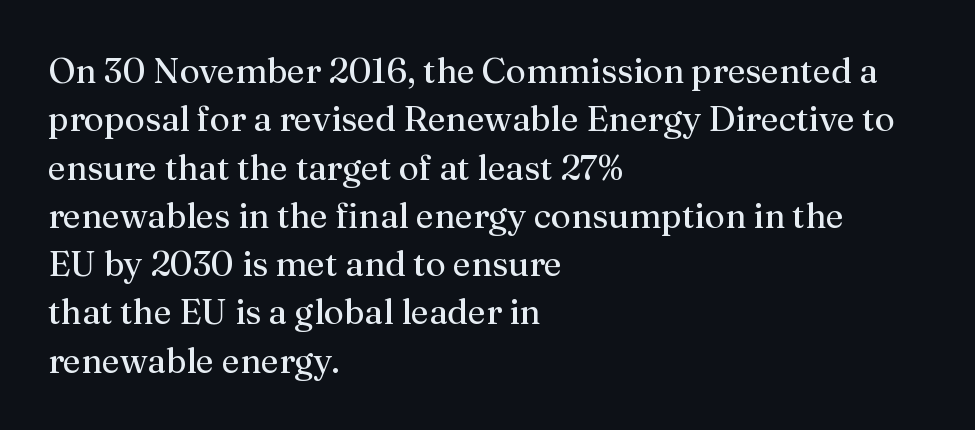
You could not count columns in this text — the font is proportionally spaced. Is this a sans? No — the strokes have serifs. It's the straight-up-and-down kind of type. Alignment: flush left.
